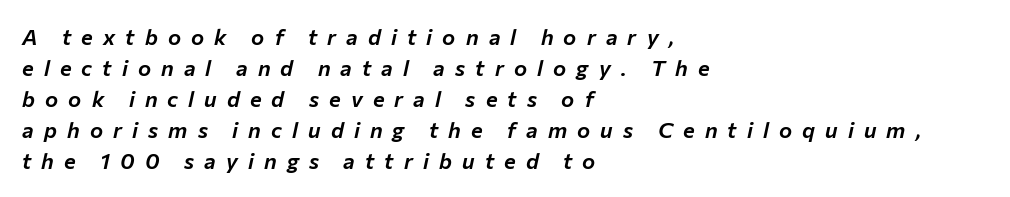
Rendered with sloped, italic letterforms. The vertical gap from one line to the next is medium. Lines of text with bare space underneath. This rendering widens character spacing well past its baseline value. Notice how the passage keeps a crisp vertical edge on the left only.
